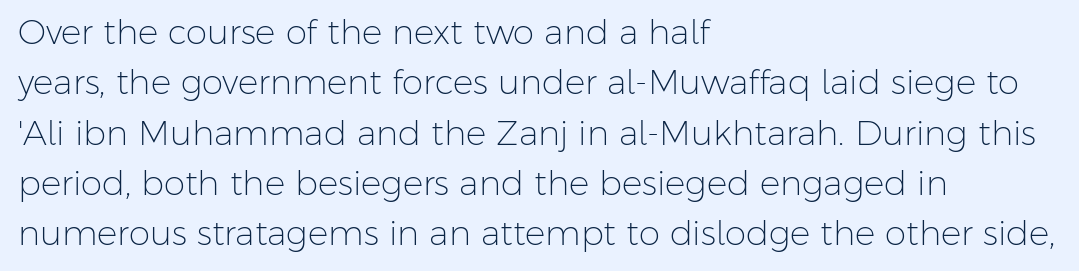
The area under the type is left untouched. Are there feet on the stems? There aren't — it's a sans. The lines in this sample share a left origin and differ only in where they stop. Vertically, the passage feels balanced, rows spaced as you'd expect.
